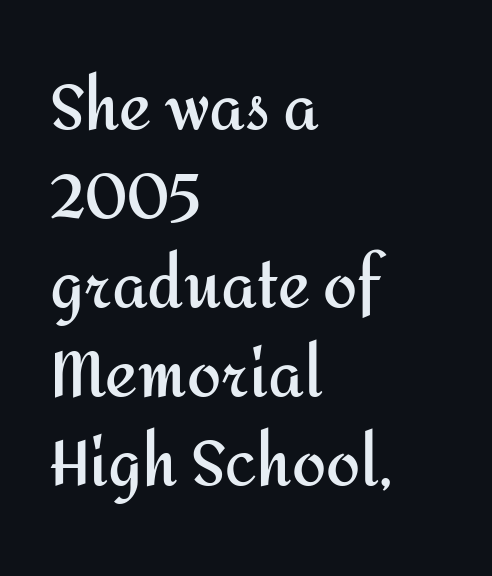
{"serif": "no", "italic": "no", "bold": "yes", "weight": "semibold", "width": "normal", "stroke_contrast": "medium", "x_height": "medium", "monospaced": "no", "underline": "no", "align": "left", "line_spacing": "normal", "line_spacing_ratio": 1.46, "letter_spacing": "normal", "letter_spacing_em": 0.0, "glyph_px": 61}
